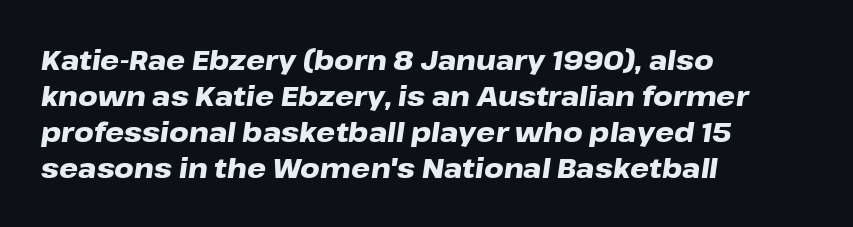
{"italic": "yes", "lean": "right", "slant_degrees": 8, "bold": "yes", "underline": "no", "align": "left", "line_spacing": "normal", "line_spacing_ratio": 1.33, "letter_spacing": "normal", "letter_spacing_em": 0.0, "glyph_px": 27}
